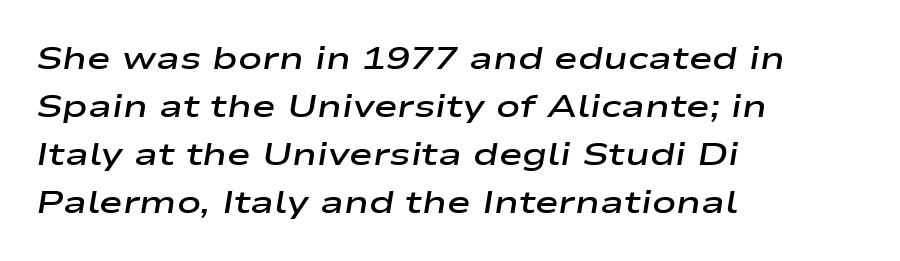
Alignment: flush left. Does the leading feel generous? No, just average. Notice how the stems are inclined rather than vertical — that's the hallmark of italics. Compared with an ordinary text face, these strokes are moderately heavier — a semibold. Unmarked baselines from the first word to the last.
